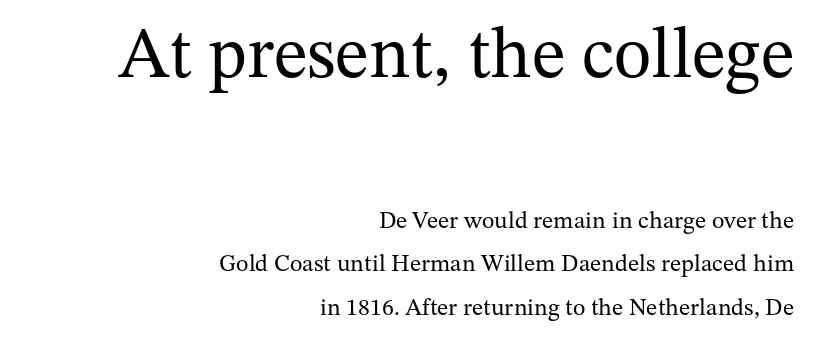
Q: Is the text bold? A: No.
Q: Is the text italic (slanted)? A: No, it is upright.
Q: Is the typeface a serif or a sans-serif typeface? A: Serif.
Q: Is the text underlined? A: No.
Q: How is the paragraph aligned? A: Right-aligned.
Q: Is the spacing between letters normal or unusually wide? A: Normal.
Q: Which block of text is set in a larger size, the first (top) or the second (bottom)? A: The first (top) one.
Q: Width (condensed, normal, or wide)? A: Normal.
Q: Stroke contrast? A: Medium.
Q: x-height? A: Medium.
Q: Monospaced? A: No.
